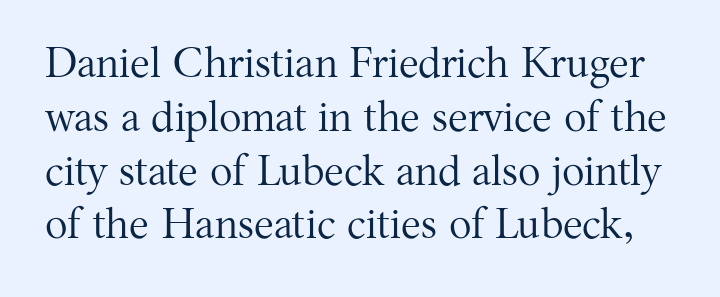
{"serif": "yes", "italic": "no", "bold": "no", "weight": "regular", "width": "normal", "stroke_contrast": "medium", "x_height": "medium", "monospaced": "no", "underline": "no", "line_spacing": "normal", "line_spacing_ratio": 1.28, "letter_spacing": "normal", "letter_spacing_em": 0.0, "glyph_px": 42}
